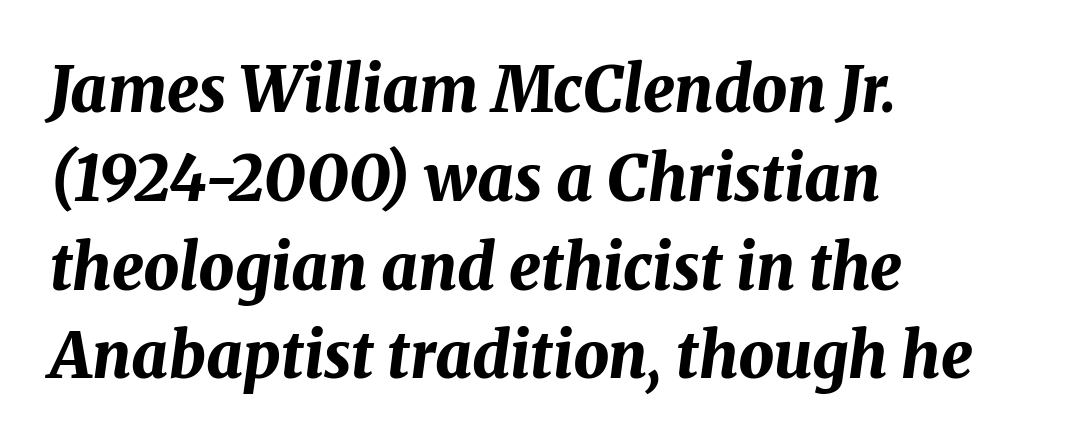
{"italic": "yes", "lean": "right", "slant_degrees": 8, "bold": "yes", "weight": "bold", "width": "normal", "stroke_contrast": "medium", "x_height": "medium", "monospaced": "no", "underline": "no", "align": "left", "line_spacing": "normal", "line_spacing_ratio": 1.41, "letter_spacing": "normal", "letter_spacing_em": 0.0, "glyph_px": 63}
